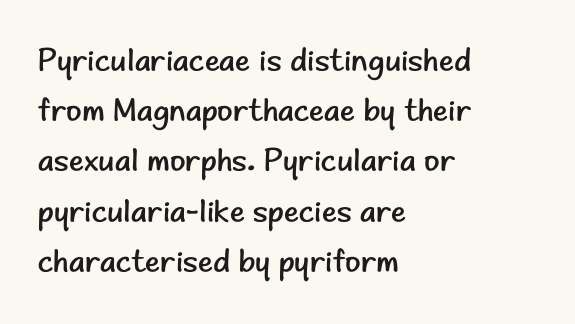
Q: Is the text bold? A: No.
Q: Is the text italic (slanted)? A: No, it is upright.
Q: Is the typeface a serif or a sans-serif typeface? A: Sans-serif.
Q: Is the text underlined? A: No.
Q: How is the paragraph aligned? A: Left-aligned.
Q: Is the spacing between letters normal or unusually wide? A: Normal.
Q: Is the spacing between lines tight, normal or loose? A: Normal.
Q: Width (condensed, normal, or wide)? A: Normal.
Q: Stroke contrast? A: Low.
Q: x-height? A: Small.
Q: Monospaced? A: No.
